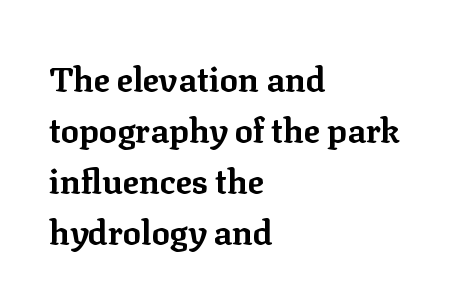
The typesetter chose a ragged-right arrangement here. Think of a printed novel: that variable character pitch is what you see here. Standard letterfit; no display-style spreading of the glyphs. In terms of weight, the rendering is a true, heavy bold.
